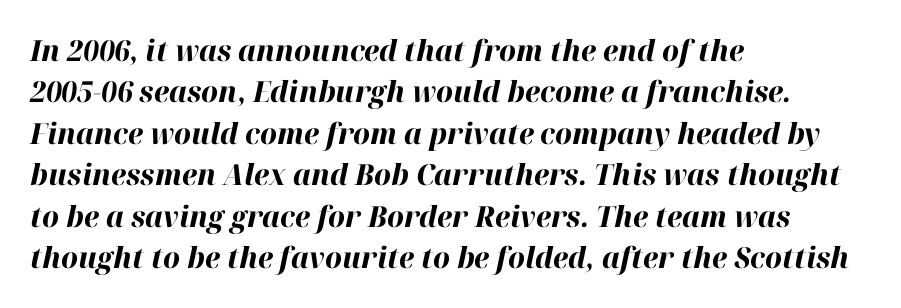
Each word holds together tightly as a unit, with standard inter-letter gaps. The letters advance in unequal steps, a hallmark of proportional type. Successive baselines arrive at the customary interval. The text block is weighted toward the left margin, trailing off unevenly rightward. Summary of weight: heavy, a full bold.
